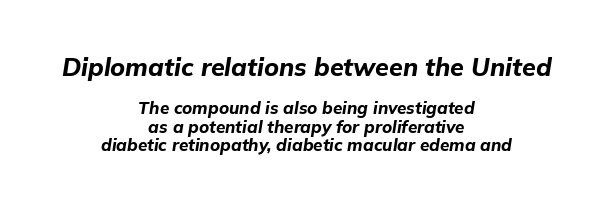
Q: Is the text bold? A: Yes.
Q: Is the text italic (slanted)? A: Yes, it leans right by about 9 degrees.
Q: Is the text underlined? A: No.
Q: How is the paragraph aligned? A: Centered.
Q: Is the spacing between letters normal or unusually wide? A: Normal.
Q: Is the spacing between lines tight, normal or loose? A: Tight.
Q: Which block of text is set in a larger size, the first (top) or the second (bottom)? A: The first (top) one.
